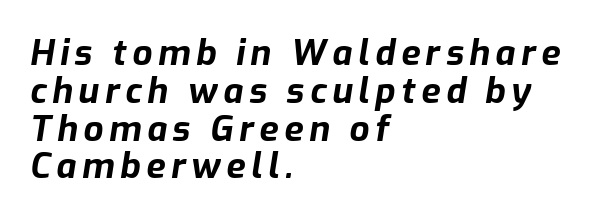
{"italic": "yes", "lean": "right", "slant_degrees": 9, "bold": "yes", "weight": "bold", "width": "normal", "stroke_contrast": "low", "x_height": "medium", "monospaced": "no", "underline": "no", "align": "left", "line_spacing": "tight", "line_spacing_ratio": 1.08, "glyph_px": 35}
